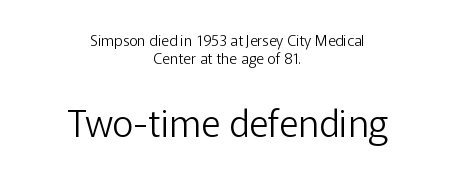
Proportional: the letters do not fall into vertical columns. Compared with a typical body face, this is equally light or lighter still. Ascenders rise straight up at ninety degrees. A sans-serif font was chosen for this passage. The emphasis by scale lands on block number two, below.
